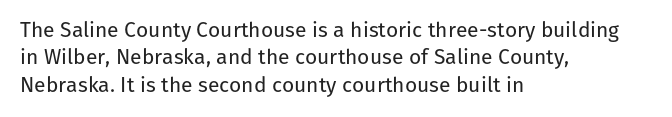
Q: Is the text bold? A: No.
Q: Is the text italic (slanted)? A: No, it is upright.
Q: Is the text underlined? A: No.
Q: How is the paragraph aligned? A: Left-aligned.
Q: Is the spacing between letters normal or unusually wide? A: Normal.
Q: Is the spacing between lines tight, normal or loose? A: Normal.
